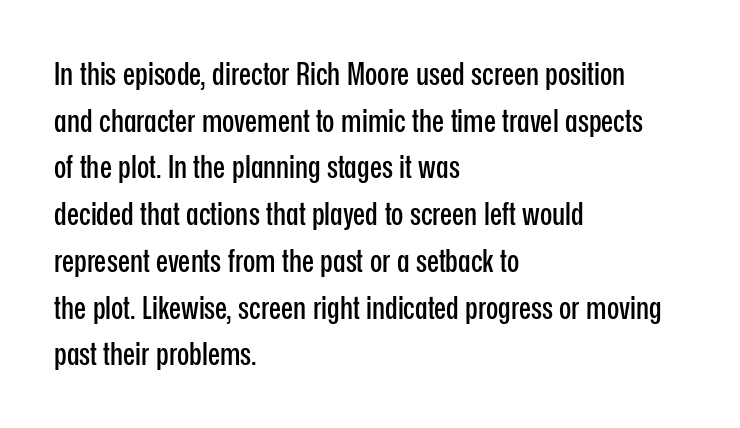
{"serif": "no", "italic": "no", "width": "condensed", "stroke_contrast": "low", "x_height": "medium", "monospaced": "no", "underline": "no", "align": "left", "line_spacing": "normal", "line_spacing_ratio": 1.46, "letter_spacing": "normal", "letter_spacing_em": 0.0, "glyph_px": 32}
